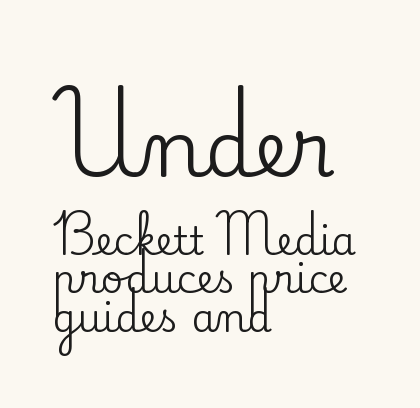
The image shows 78 px serif type, upright; set left-aligned, tight line spacing (0.99x), normal letter spacing, not underlined; the first (top) block is 2.0x larger; low stroke contrast and a small x-height.
